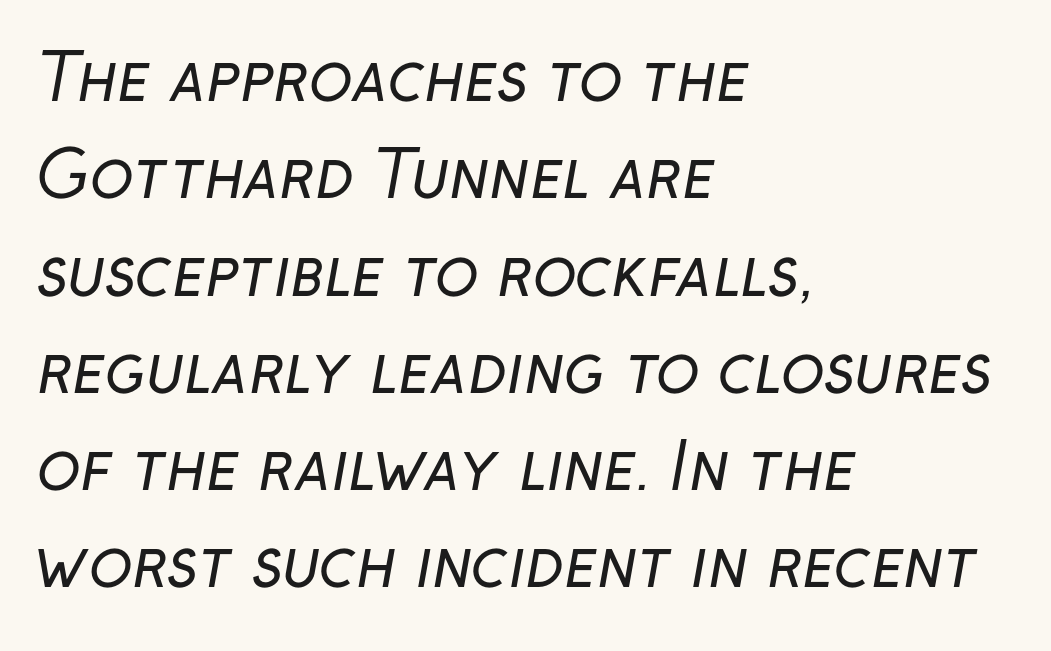
You can tell from the bare stems that sans-serif type was used. These lines are set flush left with a ragged right edge. Each word holds together tightly as a unit, with standard inter-letter gaps. Proportional: the letters do not fall into vertical columns.
